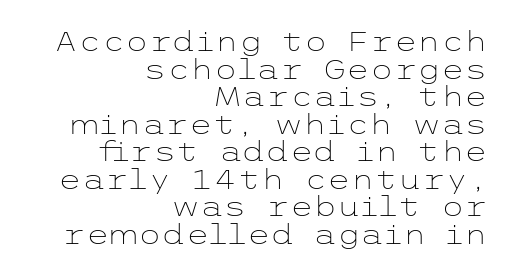
Q: Is the text bold? A: No.
Q: Is the text italic (slanted)? A: No, it is upright.
Q: Is the text underlined? A: No.
Q: How is the paragraph aligned? A: Right-aligned.
Q: Is the spacing between letters normal or unusually wide? A: Normal.
Q: Is the spacing between lines tight, normal or loose? A: Tight.
